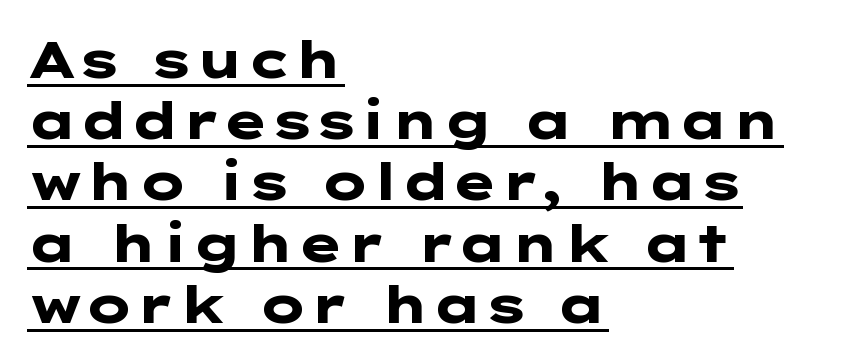
Type style note: lacks serifs. Like a heading marked for emphasis, these lines bear an underscore. The letterforms sit shoulder to shoulder at normal distance. Typographic density is high because the face is bold. The font's upright variant was chosen for this text. Does the copy run flush right? No — it runs flush left.
